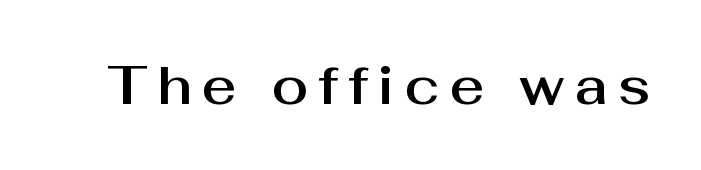
The image shows 53 px sans-serif type, upright; set not underlined; medium stroke contrast and a medium x-height.
